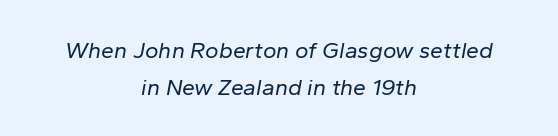
Q: Is the text bold? A: No.
Q: Is the text italic (slanted)? A: Yes, it leans right by about 10 degrees.
Q: Is the text underlined? A: No.
Q: How is the paragraph aligned? A: Centered.
Q: Is the spacing between letters normal or unusually wide? A: Normal.
Q: Is the spacing between lines tight, normal or loose? A: Normal.
